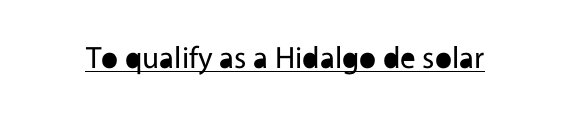
The image shows 31 px regular-weight sans-serif type, upright; set normal letter spacing, underlined; a medium x-height.
